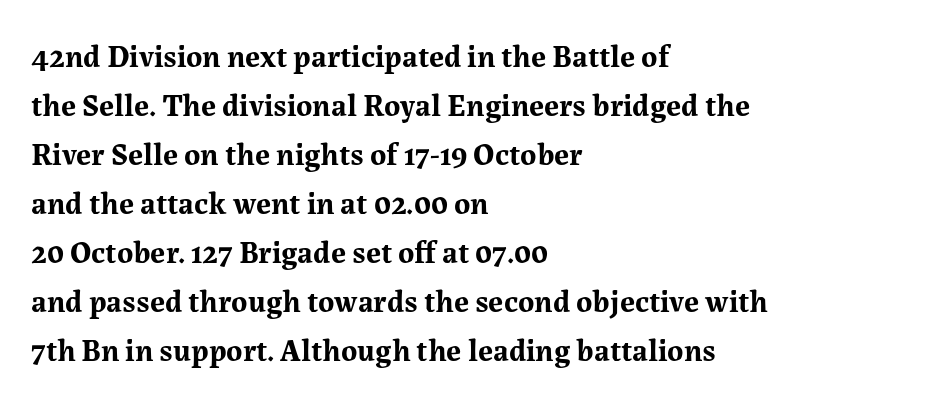
{"serif": "yes", "italic": "no", "bold": "yes", "weight": "bold", "width": "normal", "stroke_contrast": "medium", "x_height": "medium", "monospaced": "no", "underline": "no", "align": "left", "line_spacing": "normal", "line_spacing_ratio": 1.58, "letter_spacing": "normal", "letter_spacing_em": 0.0, "glyph_px": 31}
